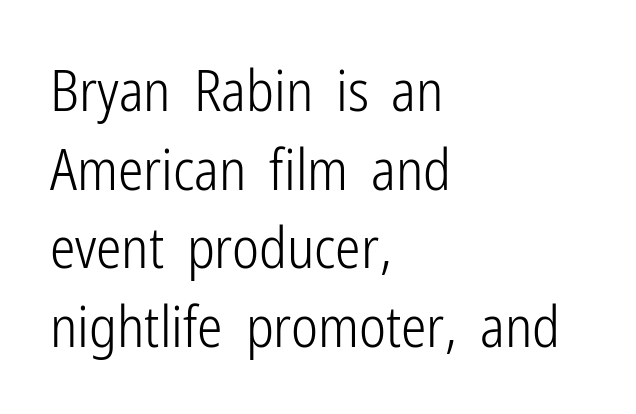
A bare baseline throughout the passage. Does the leading feel generous? No, just average. What kind of face is this? One without serifs — a sans. No extra ink here — the face is not bold. Ordinary non-slanted type is in use.
